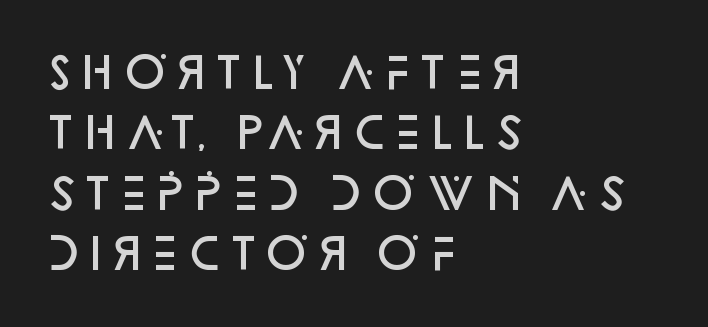
Q: Is the text bold? A: Semi-bold.
Q: Is the text italic (slanted)? A: No, it is upright.
Q: Is the typeface a serif or a sans-serif typeface? A: Sans-serif.
Q: Is the text underlined? A: No.
Q: How is the paragraph aligned? A: Left-aligned.
Q: Is the spacing between letters normal or unusually wide? A: Normal.
Q: Is the spacing between lines tight, normal or loose? A: Normal.
Q: Width (condensed, normal, or wide)? A: Normal.
Q: Stroke contrast? A: Low.
Q: x-height? A: Large.
Q: Monospaced? A: No.
